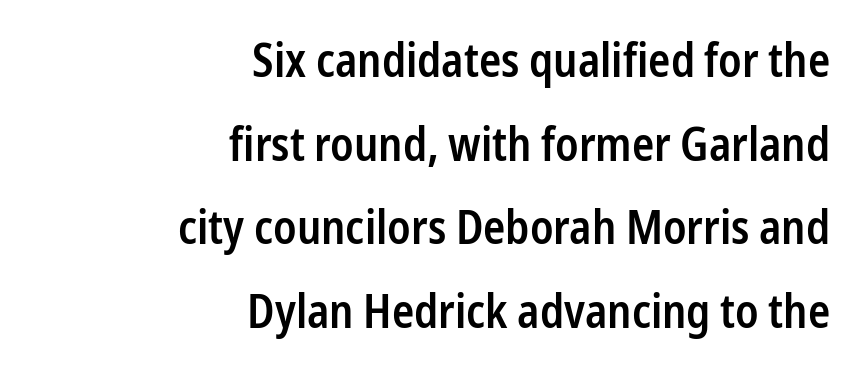
Q: Is the text bold? A: Semi-bold.
Q: Is the text italic (slanted)? A: No, it is upright.
Q: Is the typeface a serif or a sans-serif typeface? A: Sans-serif.
Q: Is the text underlined? A: No.
Q: How is the paragraph aligned? A: Right-aligned.
Q: Is the spacing between letters normal or unusually wide? A: Normal.
Q: Width (condensed, normal, or wide)? A: Condensed.
Q: Stroke contrast? A: Low.
Q: x-height? A: Medium.
Q: Monospaced? A: No.
